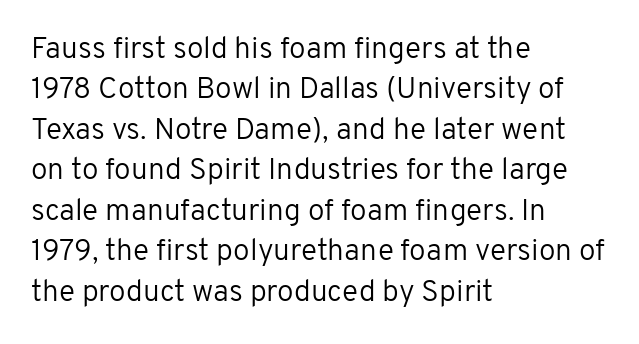
The image shows 30 px regular-weight sans-serif type, upright; set left-aligned, normal line spacing (1.35x), normal letter spacing, not underlined; low stroke contrast and a medium x-height.
